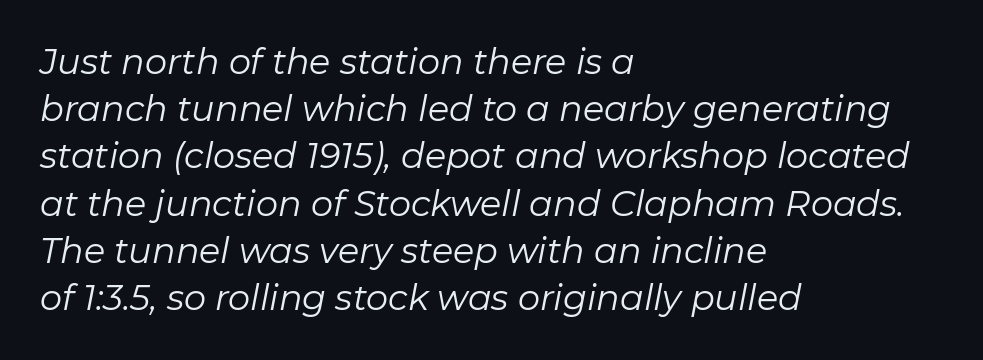
The image shows 35 px regular-weight type, italic (leaning right); set left-aligned, normal line spacing (1.35x), normal letter spacing, not underlined; low stroke contrast and a medium x-height.
